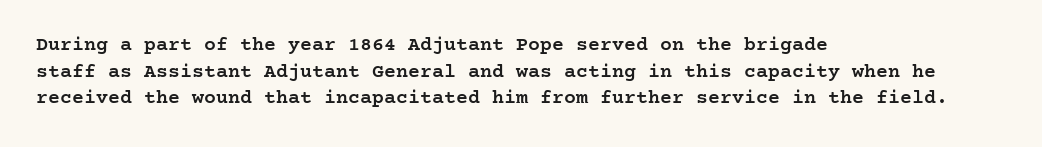
Q: Is the text bold? A: Semi-bold.
Q: Is the text italic (slanted)? A: No, it is upright.
Q: Is the text underlined? A: No.
Q: How is the paragraph aligned? A: Left-aligned.
Q: Is the spacing between letters normal or unusually wide? A: Normal.
Q: Is the spacing between lines tight, normal or loose? A: Normal.
